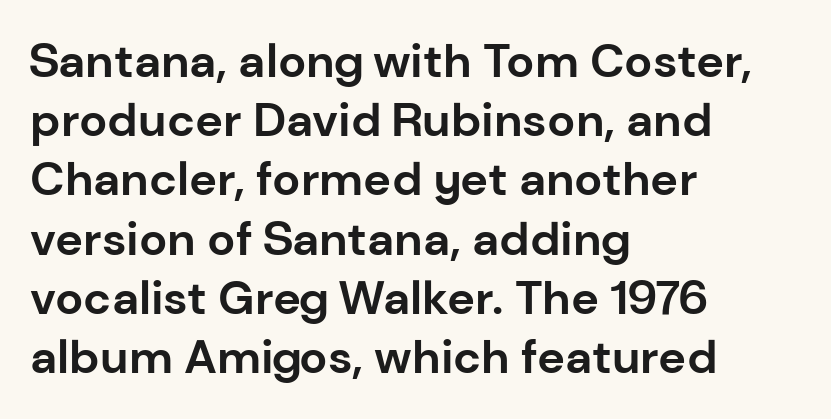
The image shows 47 px bold sans-serif type, upright; set left-aligned, normal line spacing (1.26x), normal letter spacing, not underlined; low stroke contrast and a medium x-height.
